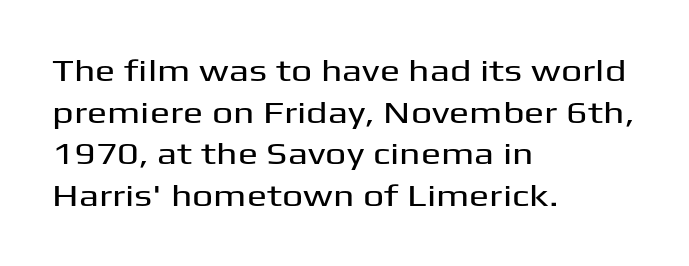
The paragraph shown leans on its left margin. These lines are rendered in a variable-pitch font. Characters follow at the spacing the type designer built in. The space between consecutive lines is moderate. Stroke terminals: plain, sans-serif.
